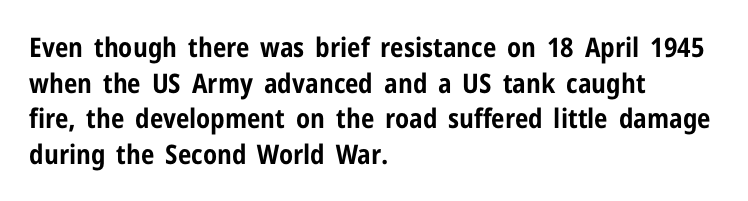
{"italic": "no", "bold": "yes", "underline": "no", "align": "left", "line_spacing": "normal", "line_spacing_ratio": 1.32, "letter_spacing": "normal", "letter_spacing_em": 0.0, "glyph_px": 27}
